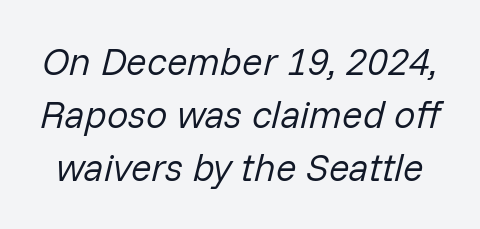
The image shows 38 px regular-weight type, italic (leaning right); set normal line spacing (1.4x), normal letter spacing, not underlined; low stroke contrast and a medium x-height.
